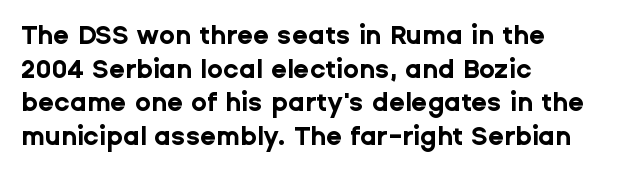
The image shows 26 px bold type, upright; set left-aligned, normal line spacing (1.29x), normal letter spacing, not underlined.
